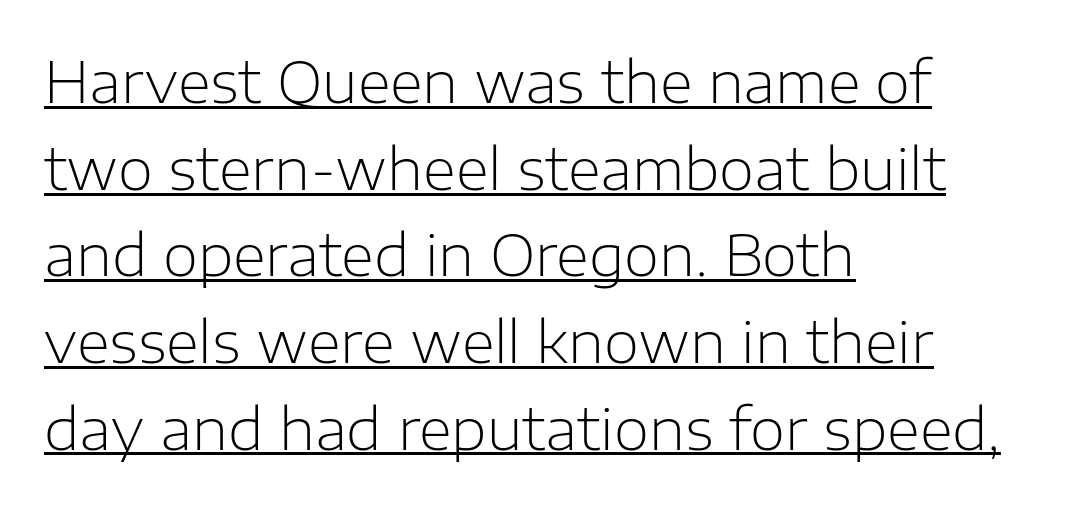
The passage shown is not bold in any degree. The specimen reads as upright at a glance. How would I describe the line gaps? Plain and ordinary. Underlined type.
